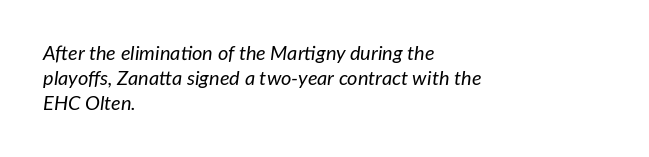
The image shows 20 px text type, italic (leaning right); set left-aligned, line spacing 1.24x, normal letter spacing, not underlined.
